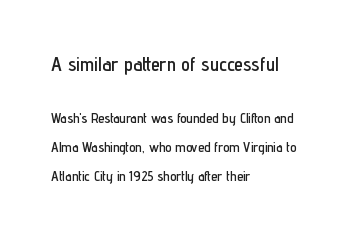
Between these two stacked blocks, the higher one wins on size. The specimen omits any rule beneath the text block's lines. Horizontal bands of white between lines are thick stripes. You can tell it's not italic because the verticals are truly vertical. The line texture is even and compact thanks to regular tracking.
